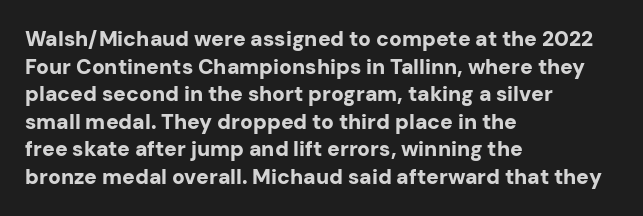
Normally led — the rows are evenly, conventionally spaced. Caption: standard tracking, unaltered. Check the space under the baseline: it is left empty. This sample is left-justified, so line endings fall wherever the words run out. These lines were composed using upright roman letters.
